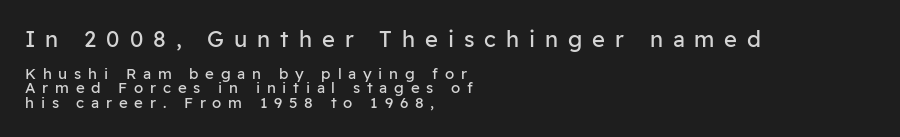
The image shows 22 px text type, upright; set left-aligned, tight line spacing (0.96x), unusually wide letter spacing (+0.45 em), not underlined; the first (top) block is 1.47x larger.
